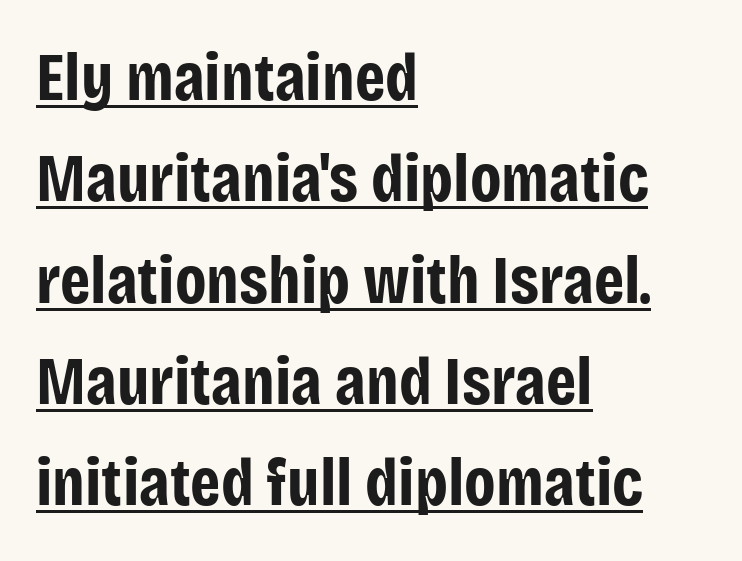
{"serif": "no", "italic": "no", "bold": "yes", "weight": "bold", "width": "condensed", "stroke_contrast": "low", "x_height": "large", "monospaced": "no", "underline": "yes", "align": "left", "line_spacing": "normal", "line_spacing_ratio": 1.49, "letter_spacing": "normal", "letter_spacing_em": 0.0, "glyph_px": 68}
